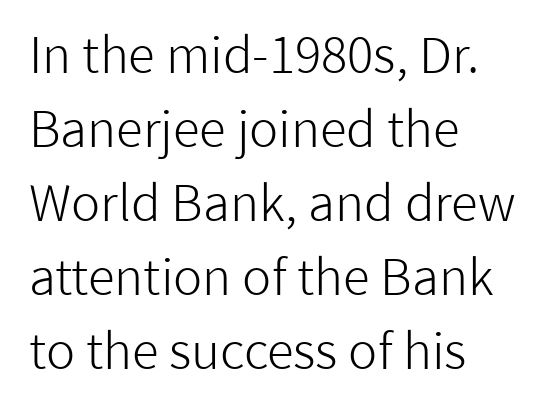
The specimen omits any rule beneath the text block's lines. Stems here are at most as thick as an everyday book face. Which margin do the lines hug? The left one — the right edge is uneven. This sample uses plain, unmodified letter spacing. Rendered with straight, roman letterforms.
